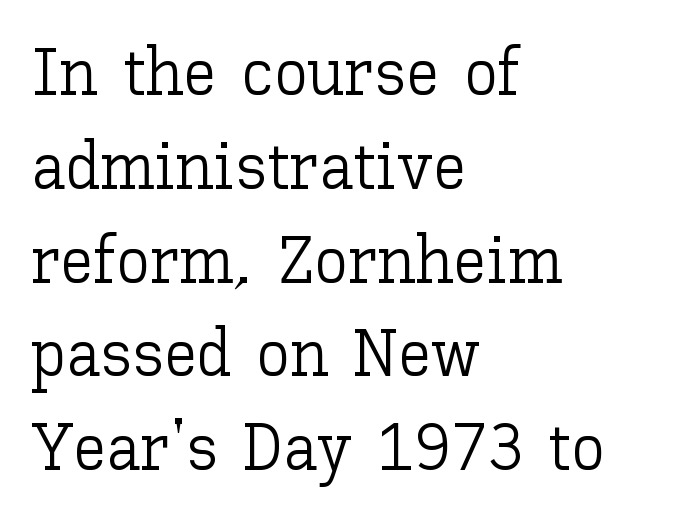
{"italic": "no", "bold": "no", "weight": "light", "width": "normal", "stroke_contrast": "low", "x_height": "medium", "monospaced": "no", "underline": "no", "align": "left", "line_spacing": "normal", "line_spacing_ratio": 1.4, "letter_spacing": "normal", "letter_spacing_em": 0.0, "glyph_px": 67}
